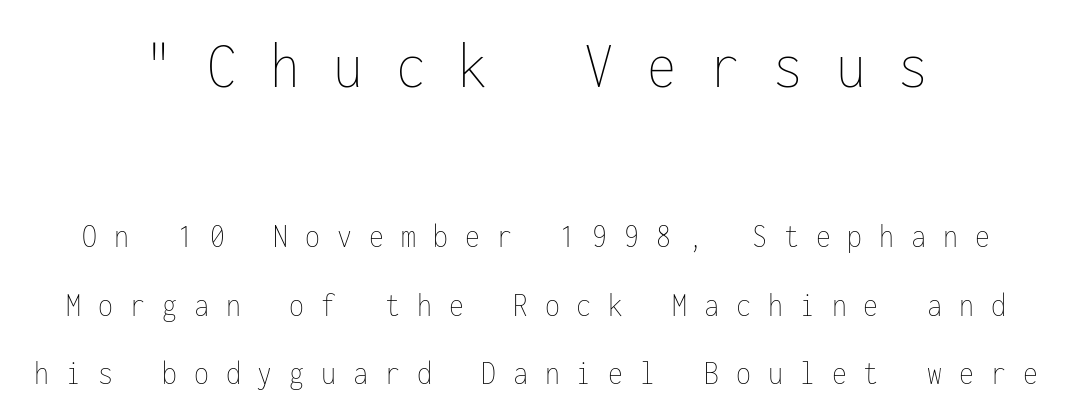
{"italic": "no", "bold": "no", "weight": "thin", "width": "condensed", "stroke_contrast": "low", "x_height": "medium", "monospaced": "yes", "underline": "no", "line_spacing": "loose", "line_spacing_ratio": 2.01, "letter_spacing": "wide", "letter_spacing_em": 0.5, "larger_block": "first", "size_ratio": 1.97, "glyph_px": 67}
